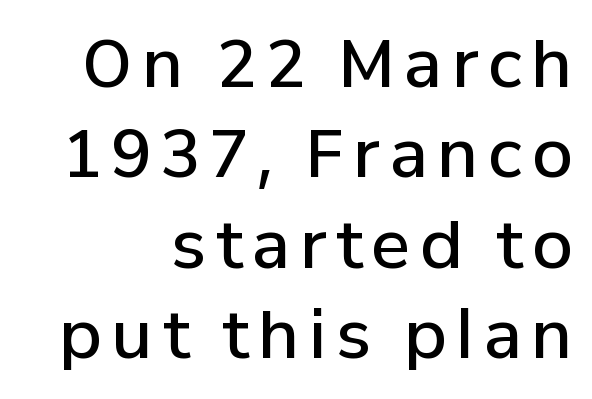
{"serif": "no", "italic": "no", "bold": "semi", "weight": "semibold", "width": "normal", "stroke_contrast": "low", "x_height": "medium", "monospaced": "no", "underline": "no", "align": "right", "line_spacing": "normal", "line_spacing_ratio": 1.37, "glyph_px": 66}
